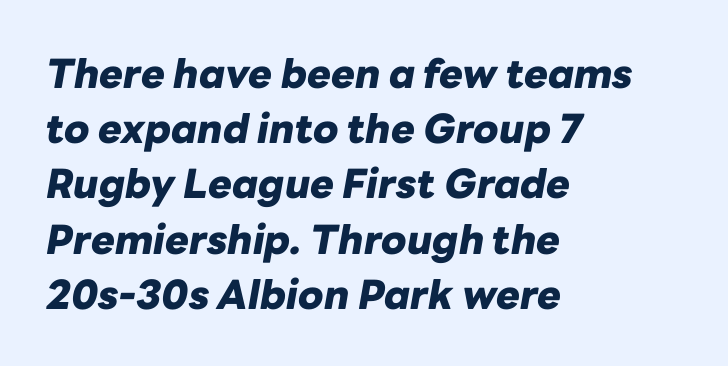
The strokes are fattened all the way to bold. There's an unmistakable incline to the writing here. Bare-footed words on every line. If you measured baseline to baseline, you'd find a middling distance.
